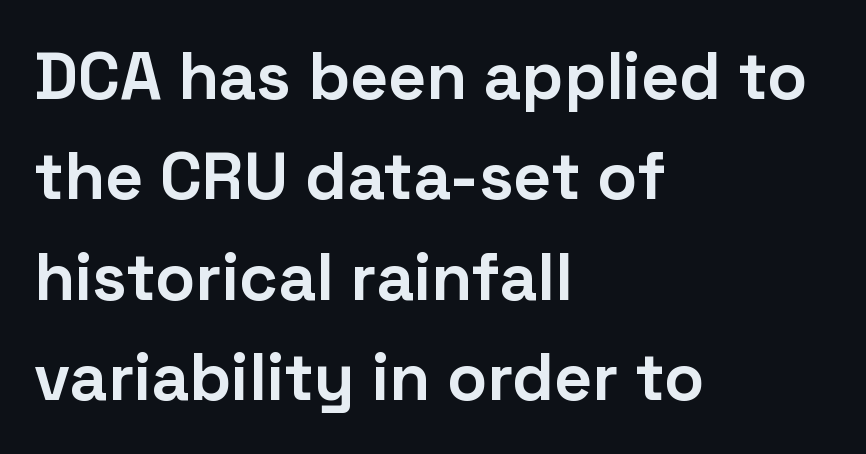
{"serif": "no", "italic": "no", "bold": "yes", "weight": "bold", "width": "normal", "stroke_contrast": "low", "x_height": "medium", "monospaced": "no", "underline": "no", "align": "left", "line_spacing": "normal", "line_spacing_ratio": 1.52, "letter_spacing": "normal", "letter_spacing_em": 0.0, "glyph_px": 66}
